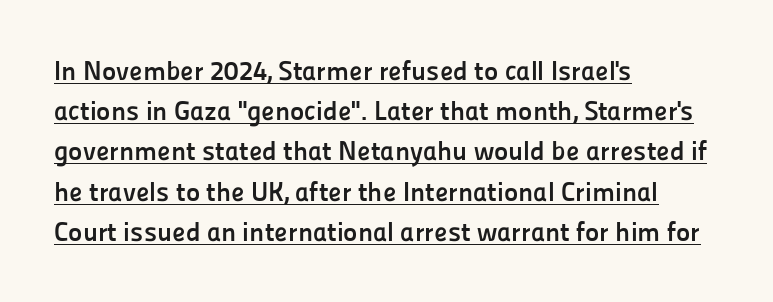
The image shows 27 px bold type, upright; set left-aligned, normal line spacing (1.49x), normal letter spacing, underlined.
